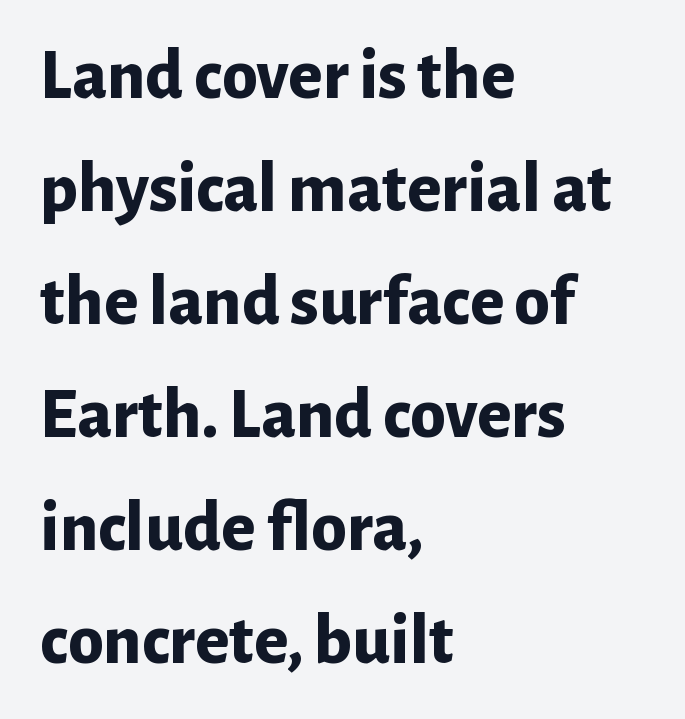
The line-height multiplier appears to be the usual default. Proportional: the letters do not fall into vertical columns. Nope, not italic — everything's standing straight. The compositor pushed each line to the left boundary. Look at the stroke-to-counter ratio: heavy, a bold.
